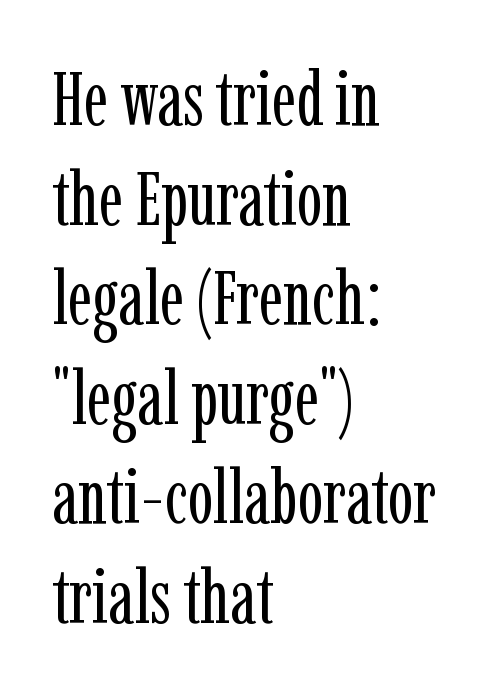
Q: Is the text bold? A: No.
Q: Is the text italic (slanted)? A: No, it is upright.
Q: Is the typeface a serif or a sans-serif typeface? A: Serif.
Q: Is the text underlined? A: No.
Q: How is the paragraph aligned? A: Left-aligned.
Q: Is the spacing between letters normal or unusually wide? A: Normal.
Q: Is the spacing between lines tight, normal or loose? A: Normal.
Q: Width (condensed, normal, or wide)? A: Condensed.
Q: Stroke contrast? A: Low.
Q: x-height? A: Medium.
Q: Monospaced? A: No.
